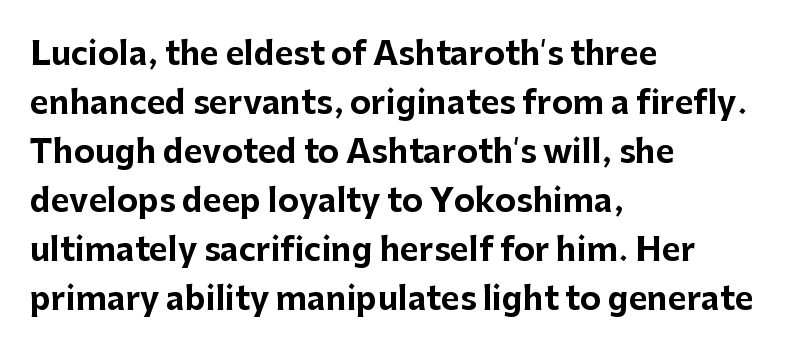
{"serif": "no", "italic": "no", "bold": "yes", "weight": "bold", "width": "normal", "stroke_contrast": "low", "x_height": "medium", "monospaced": "no", "underline": "no", "align": "left", "line_spacing": "normal", "line_spacing_ratio": 1.53, "letter_spacing": "normal", "letter_spacing_em": 0.0, "glyph_px": 32}
